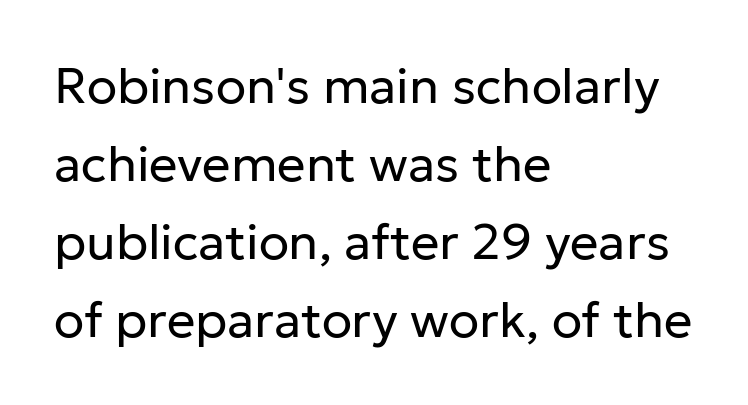
The image shows 50 px regular-weight sans-serif type, upright; set left-aligned, normal line spacing (1.56x), normal letter spacing, not underlined; low stroke contrast and a medium x-height.
